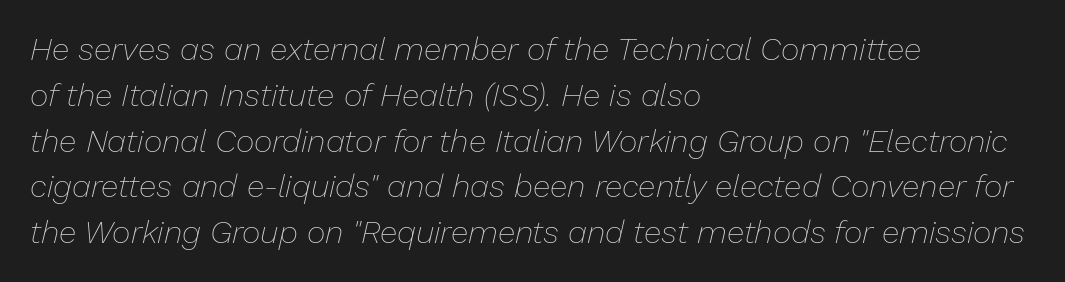
The image shows 32 px thin type, italic (leaning right); set left-aligned, normal line spacing (1.43x), normal letter spacing, not underlined; low stroke contrast and a medium x-height.
